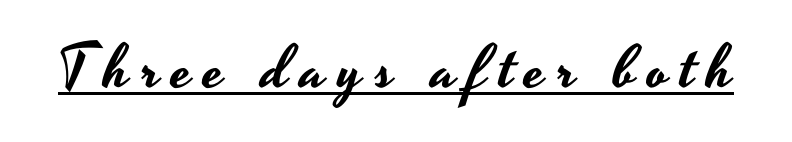
Q: Is the text italic (slanted)? A: Yes.
Q: Is the typeface a serif or a sans-serif typeface? A: Sans-serif.
Q: Is the text underlined? A: Yes.
Q: Is the spacing between letters normal or unusually wide? A: Unusually wide.
Q: Width (condensed, normal, or wide)? A: Wide.
Q: Stroke contrast? A: Low.
Q: x-height? A: Small.
Q: Monospaced? A: No.
